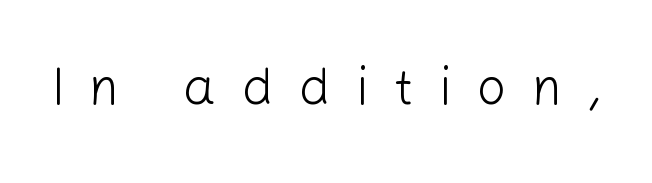
This rendering features lettering with no underline. The characters display no serif detailing; their extremities are plain. Students, note that the glyphs here are deliberately spaced far apart. Proportional: the letters do not fall into vertical columns. This sample uses an upright cut, with every glyph sitting square on the baseline.
